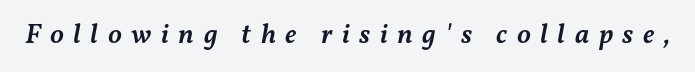
These lines are rendered in a variable-pitch font. Look at the stroke-to-counter ratio: somewhat heavy, a semibold. No word sits above an underline. You could only call the tracking loose — the letters float apart. Would a proofreader flag this as italicized? Yes.
